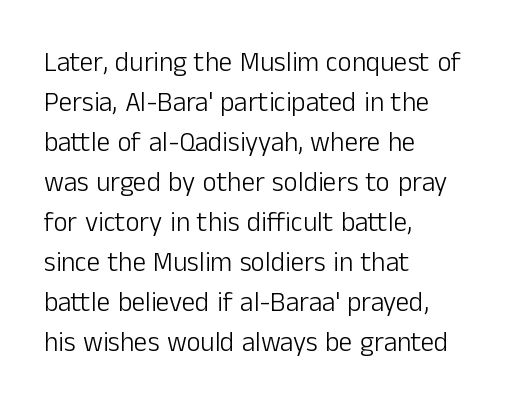
{"italic": "no", "bold": "no", "underline": "no", "align": "left", "line_spacing": "normal", "line_spacing_ratio": 1.48, "letter_spacing": "normal", "letter_spacing_em": 0.0, "glyph_px": 27}
